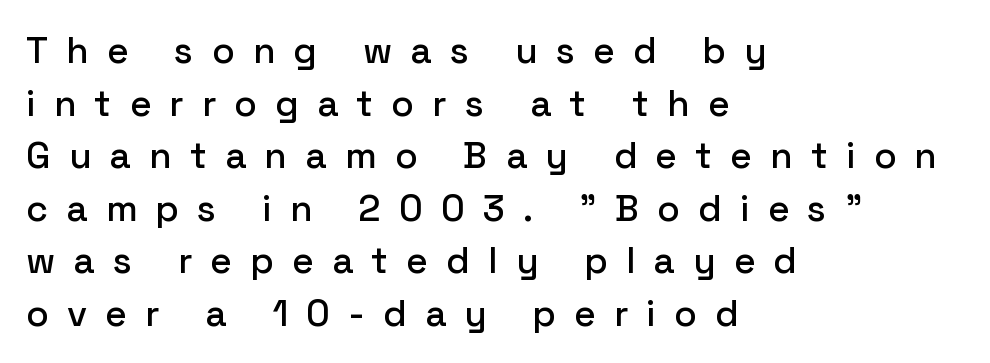
{"serif": "no", "italic": "no", "width": "normal", "stroke_contrast": "low", "x_height": "medium", "monospaced": "no", "underline": "no", "align": "left", "line_spacing": "normal", "line_spacing_ratio": 1.42, "letter_spacing": "wide", "letter_spacing_em": 0.49, "glyph_px": 37}
